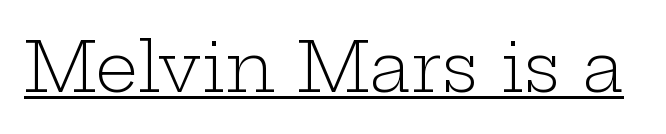
{"serif": "yes", "italic": "no", "bold": "no", "weight": "light", "width": "wide", "stroke_contrast": "low", "x_height": "medium", "monospaced": "no", "underline": "yes", "letter_spacing": "normal", "letter_spacing_em": 0.0, "glyph_px": 68}
